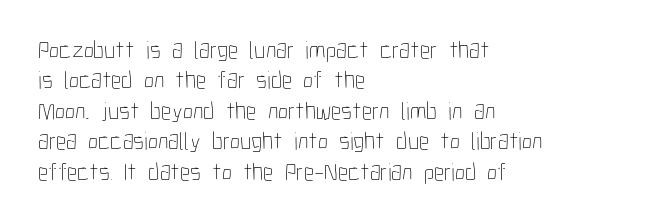
{"italic": "no", "bold": "no", "underline": "no", "align": "left", "line_spacing_ratio": 1.22, "letter_spacing": "normal", "letter_spacing_em": 0.0, "glyph_px": 25}
